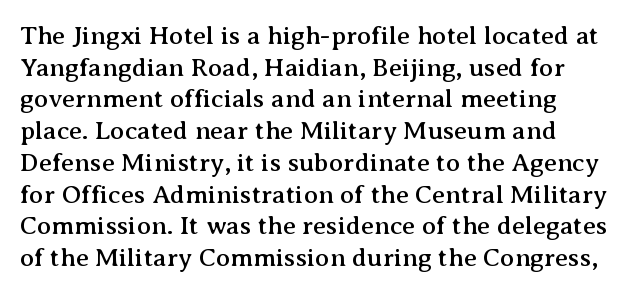
The lettering stays uniformly vertical, giving the passage a roman look. The baseline area is clear. The setting favours the left margin, as ordinary paragraphs usually do. These lines keep a tight, regular rhythm from letter to letter.
